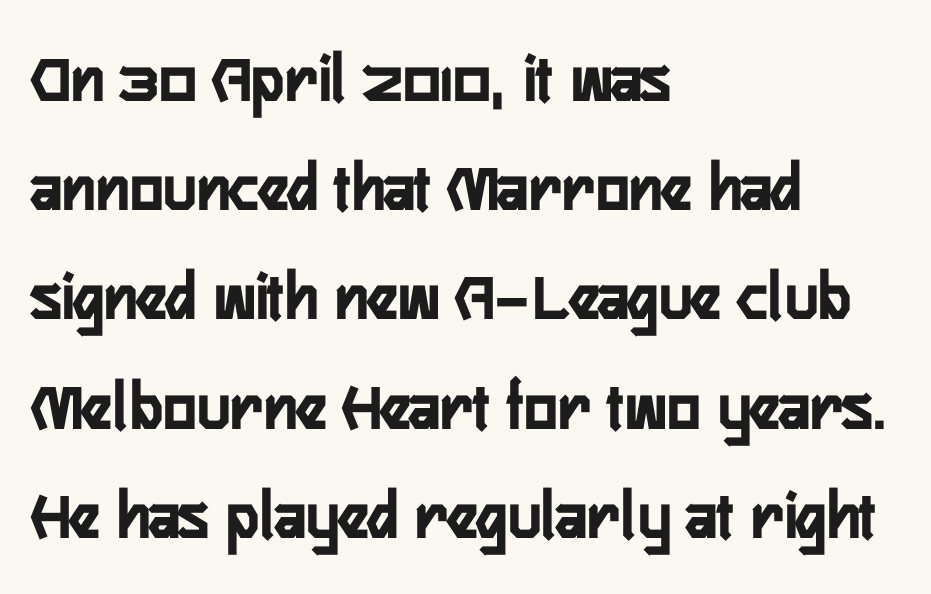
Q: Is the text bold? A: Yes.
Q: Is the text italic (slanted)? A: No, it is upright.
Q: Is the typeface a serif or a sans-serif typeface? A: Sans-serif.
Q: Is the text underlined? A: No.
Q: How is the paragraph aligned? A: Left-aligned.
Q: Is the spacing between letters normal or unusually wide? A: Normal.
Q: Is the spacing between lines tight, normal or loose? A: Normal.
Q: Width (condensed, normal, or wide)? A: Condensed.
Q: Stroke contrast? A: Low.
Q: x-height? A: Medium.
Q: Monospaced? A: No.
